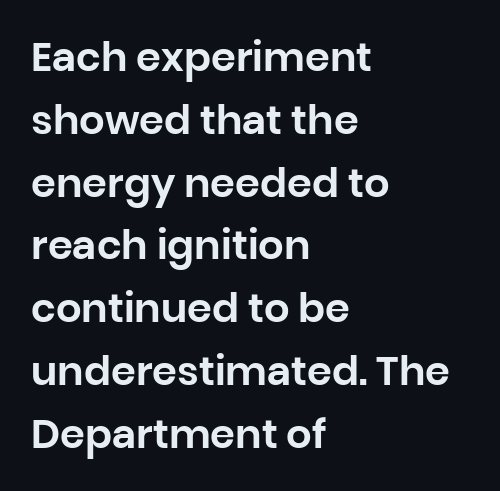
The rendering uses natural spacing where letterforms have individual widths. If you measured baseline to baseline, you'd find a middling distance. The axis of the letterforms is exactly vertical. Tracking here is standard; glyphs follow each other at the usual distance. The rendering anchors every line to the left-hand side. No word sits above an underline.
